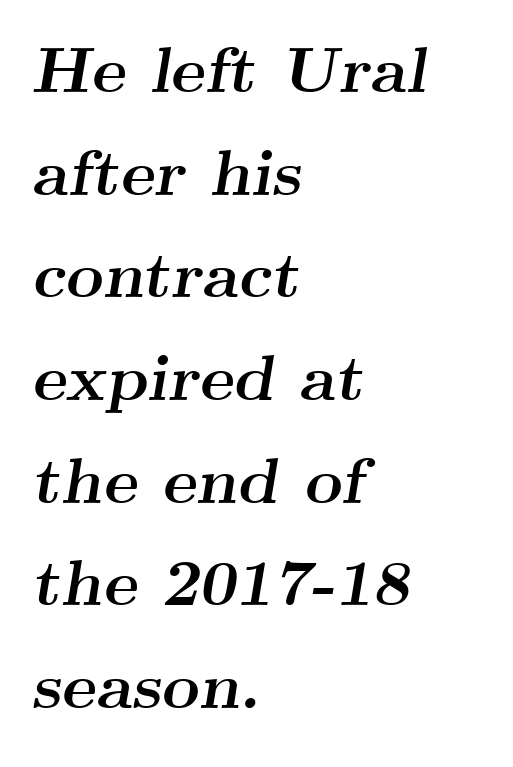
Short and long lines alike share a common starting point at left. Do the characters align in a grid? No, the font is proportional. The text was rendered using a seriffed face with decorative stroke endings. The area under the type is left untouched. Its strokes are broad and dark, the hallmark of bold type. The typography opts for an oblique posture over an upright one.
